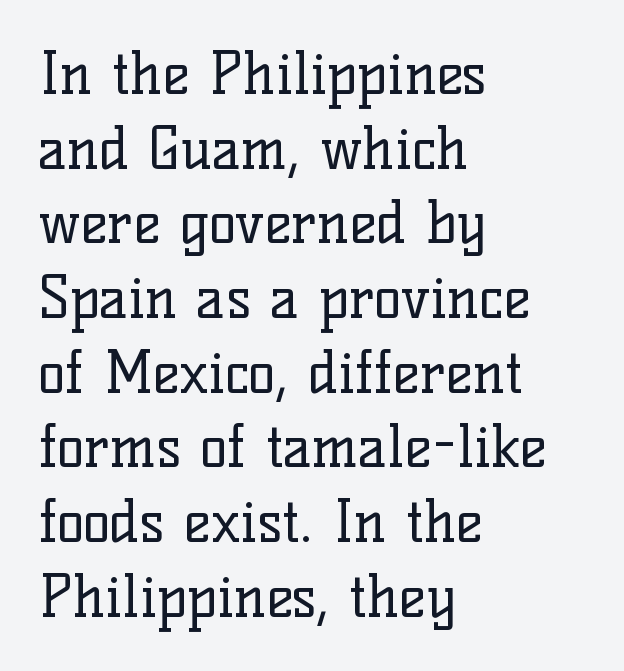
Line starts are locked; line ends wander. The area under the type is left untouched. The face used here is proportionally spaced, like ordinary book or web type. This rendering leaves character spacing at its baseline value. This is serif lettering, the kind often seen in printed books.
